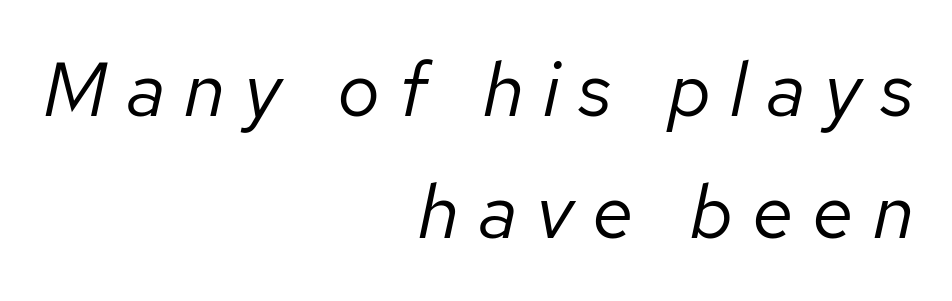
Every row of glyphs terminates at an identical x-position on the right. Compared with typical body copy, the letter spacing here is much looser. The face used here has a pronounced slope to its letters. These lines are rendered in a variable-pitch font. This sample keeps an unexceptional amount of space between lines.
